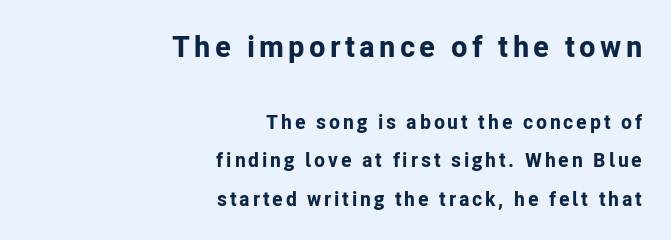
Q: Is the text bold? A: Yes.
Q: Is the text italic (slanted)? A: No, it is upright.
Q: Is the typeface a serif or a sans-serif typeface? A: Sans-serif.
Q: Is the text underlined? A: No.
Q: How is the paragraph aligned? A: Right-aligned.
Q: Is the spacing between lines tight, normal or loose? A: Loose.
Q: Which block of text is set in a larger size, the first (top) or the second (bottom)? A: The first (top) one.
Q: Width (condensed, normal, or wide)? A: Normal.
Q: Stroke contrast? A: Low.
Q: x-height? A: Medium.
Q: Monospaced? A: No.
